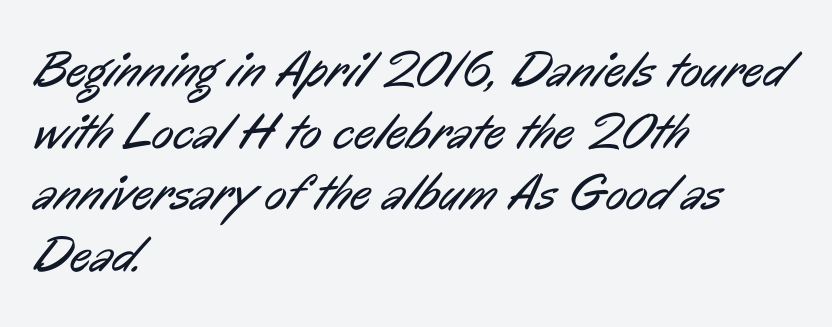
The image shows 51 px regular-weight, condensed sans-serif type; set left-aligned, line spacing 1.21x, normal letter spacing, not underlined; low stroke contrast and a medium x-height.
